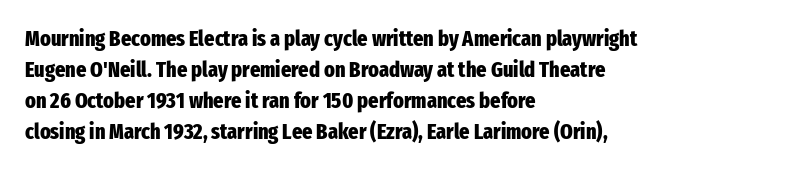
{"italic": "no", "bold": "yes", "underline": "no", "align": "left", "line_spacing": "normal", "line_spacing_ratio": 1.41, "letter_spacing": "normal", "letter_spacing_em": 0.0, "glyph_px": 22}
